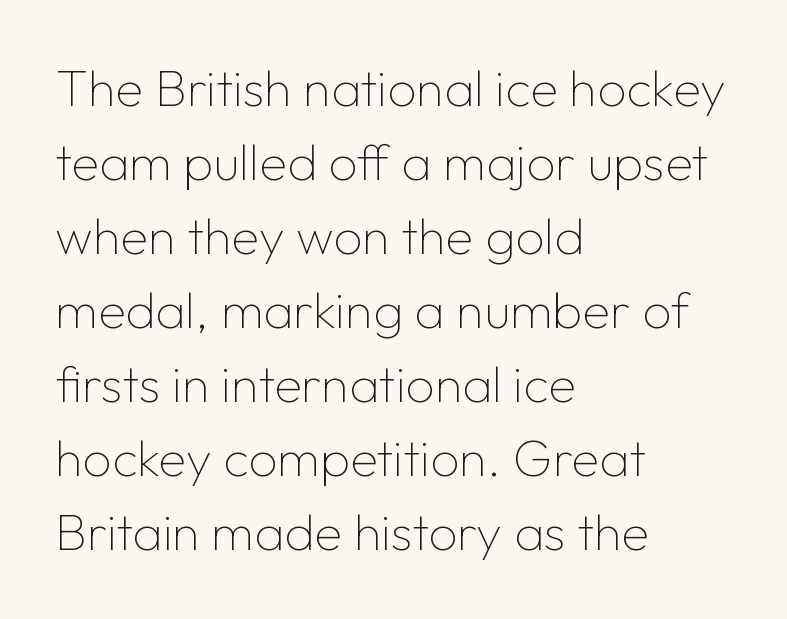
{"serif": "no", "italic": "no", "bold": "no", "weight": "thin", "width": "normal", "stroke_contrast": "low", "x_height": "medium", "monospaced": "no", "underline": "no", "align": "left", "line_spacing": "normal", "line_spacing_ratio": 1.45, "letter_spacing": "normal", "letter_spacing_em": 0.0, "glyph_px": 51}
